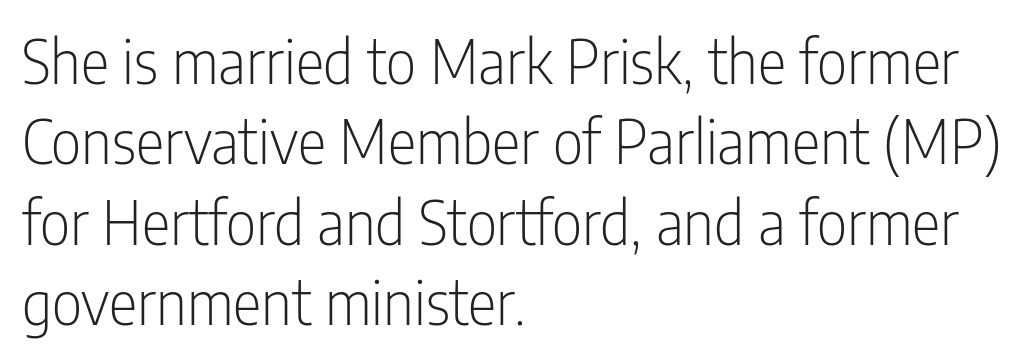
Q: Is the text bold? A: No.
Q: Is the text italic (slanted)? A: No, it is upright.
Q: Is the typeface a serif or a sans-serif typeface? A: Sans-serif.
Q: Is the text underlined? A: No.
Q: How is the paragraph aligned? A: Left-aligned.
Q: Is the spacing between letters normal or unusually wide? A: Normal.
Q: Is the spacing between lines tight, normal or loose? A: Normal.
Q: Width (condensed, normal, or wide)? A: Condensed.
Q: Stroke contrast? A: Low.
Q: x-height? A: Medium.
Q: Monospaced? A: No.
